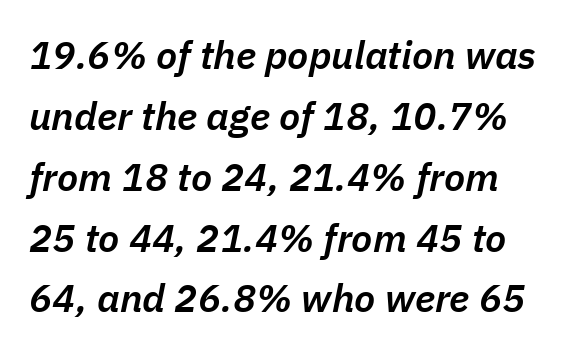
{"italic": "yes", "lean": "right", "slant_degrees": 11, "bold": "semi", "weight": "semibold", "width": "normal", "stroke_contrast": "low", "x_height": "medium", "monospaced": "no", "underline": "no", "line_spacing": "normal", "line_spacing_ratio": 1.56, "letter_spacing": "normal", "letter_spacing_em": 0.0, "glyph_px": 39}
